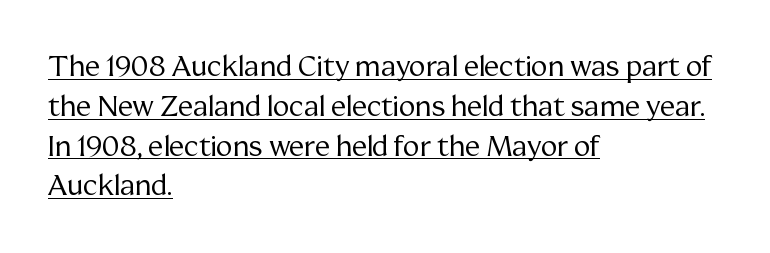
The image shows 28 px regular-weight serif type, upright; set left-aligned, normal line spacing (1.42x), normal letter spacing, underlined; medium stroke contrast and a medium x-height.
